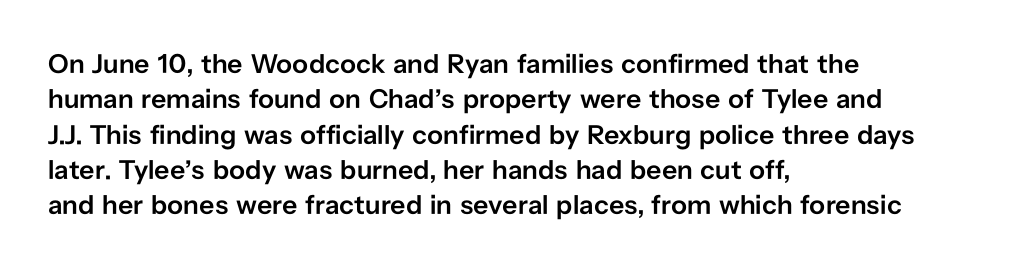
The image shows 27 px text type, upright; set left-aligned, normal line spacing (1.31x), normal letter spacing, not underlined.
